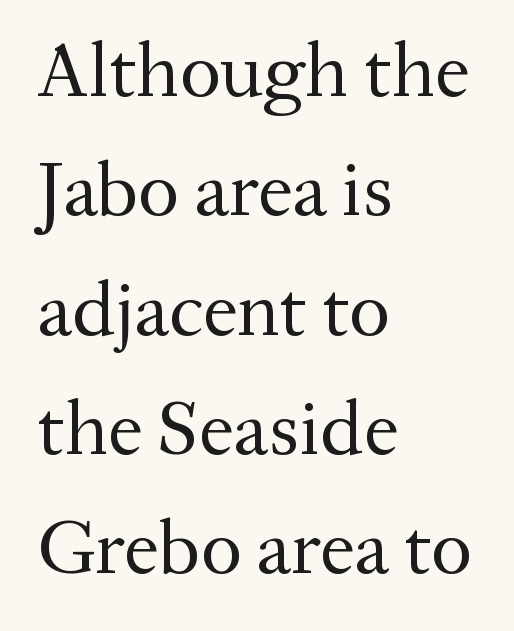
The image shows 78 px regular-weight serif type, upright; set left-aligned, normal line spacing (1.53x), normal letter spacing, not underlined; medium stroke contrast and a medium x-height.
